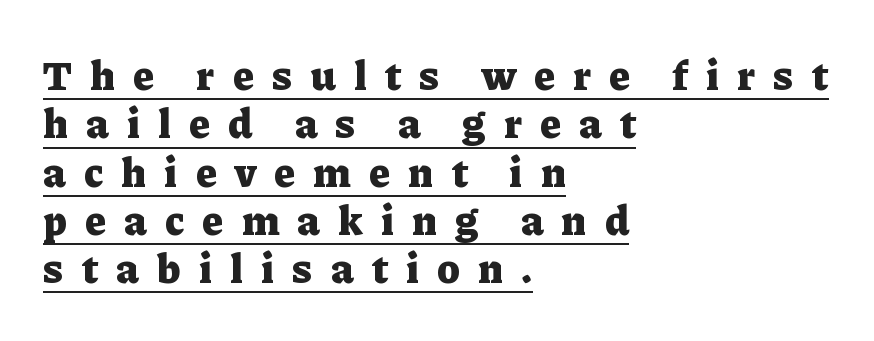
Q: Is the text bold? A: Yes.
Q: Is the text italic (slanted)? A: No, it is upright.
Q: Is the typeface a serif or a sans-serif typeface? A: Serif.
Q: Is the text underlined? A: Yes.
Q: How is the paragraph aligned? A: Left-aligned.
Q: Is the spacing between letters normal or unusually wide? A: Unusually wide.
Q: Is the spacing between lines tight, normal or loose? A: Tight.
Q: Width (condensed, normal, or wide)? A: Normal.
Q: Stroke contrast? A: Low.
Q: x-height? A: Medium.
Q: Monospaced? A: No.
